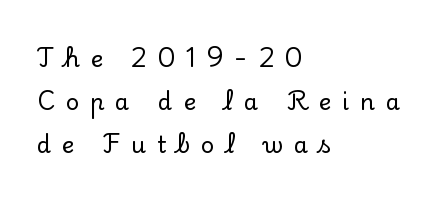
Q: Is the text italic (slanted)? A: No, it is upright.
Q: Is the text underlined? A: No.
Q: How is the paragraph aligned? A: Left-aligned.
Q: Is the spacing between letters normal or unusually wide? A: Unusually wide.
